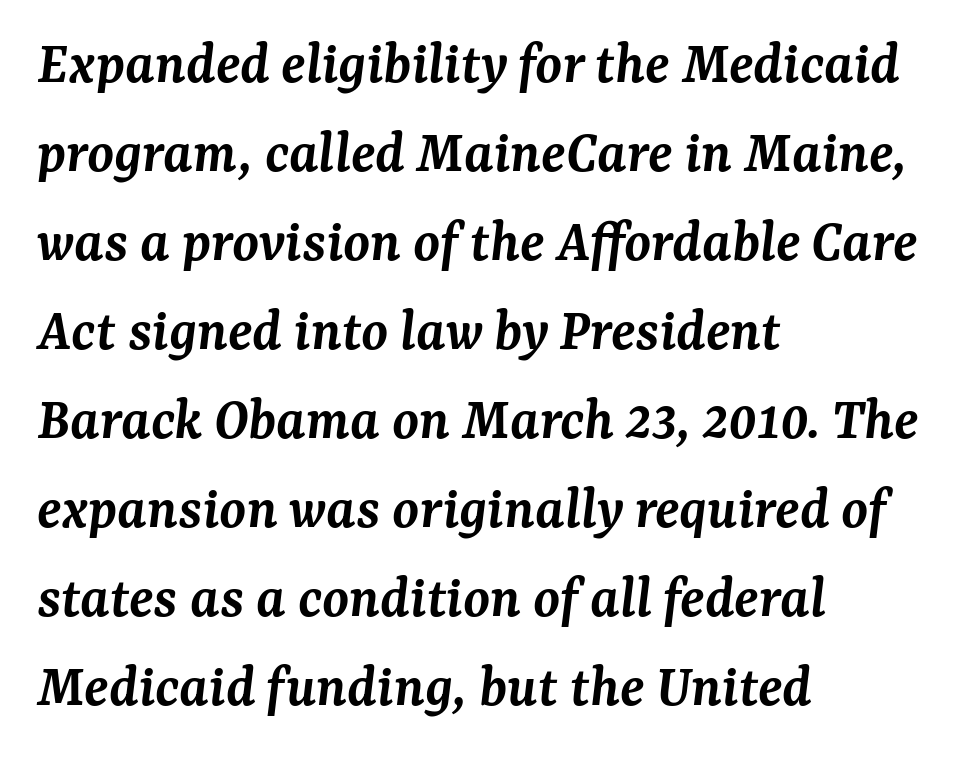
Moderately thickened strokes mark this as semibold type. The face used here is proportionally spaced, like ordinary book or web type. The leading is moderate, giving the passage an even texture. This sample uses plain, unmodified letter spacing. The passage shown leans; its letterforms are oblique. The rendering shows small feet on the letterforms — a serif design.
